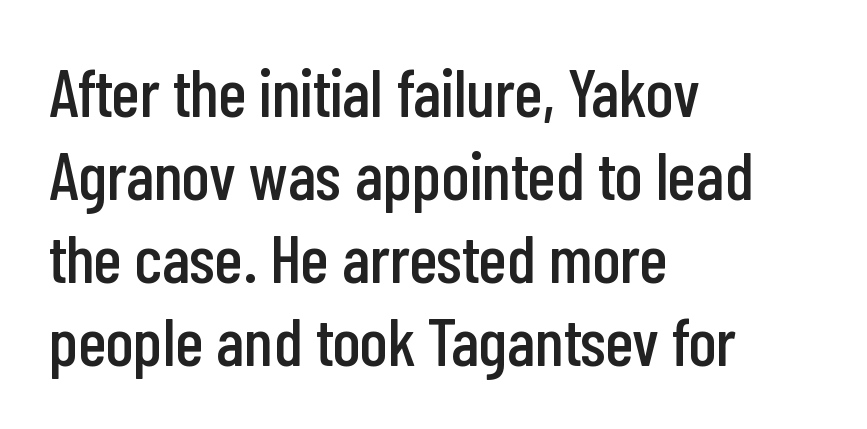
{"serif": "no", "italic": "no", "width": "condensed", "stroke_contrast": "low", "x_height": "medium", "monospaced": "no", "underline": "no", "align": "left", "line_spacing_ratio": 1.22, "letter_spacing": "normal", "letter_spacing_em": 0.0, "glyph_px": 68}
